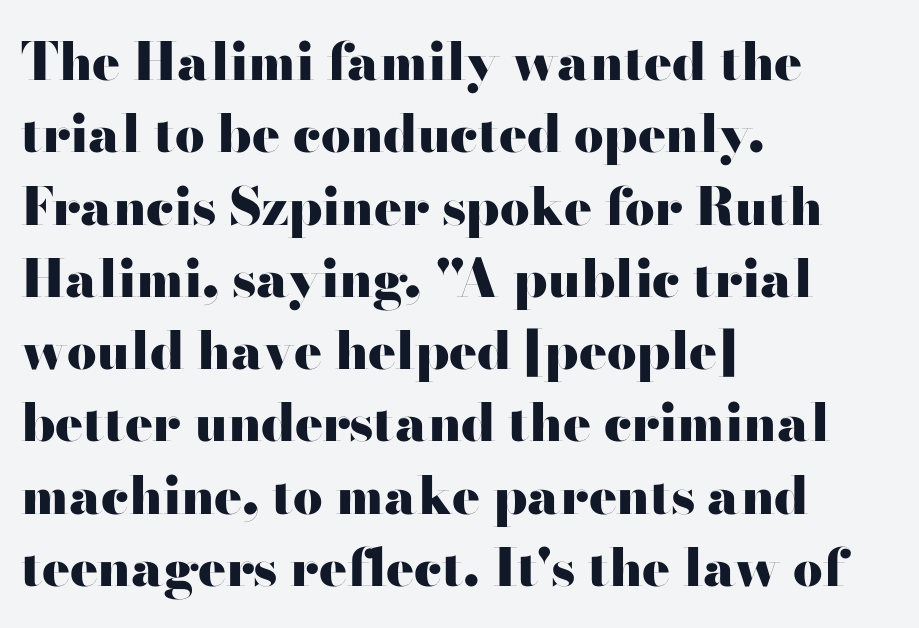
The passage shown is not underscored anywhere. These lines are set flush left with a ragged right edge. Heft: maximum for text — a bold. Is this a fixed-width face? No — the glyphs have proportional, varying widths. In terms of letterform style, serifs are entirely absent. Summary of vertical rhythm: regular, with standard interline spacing.
